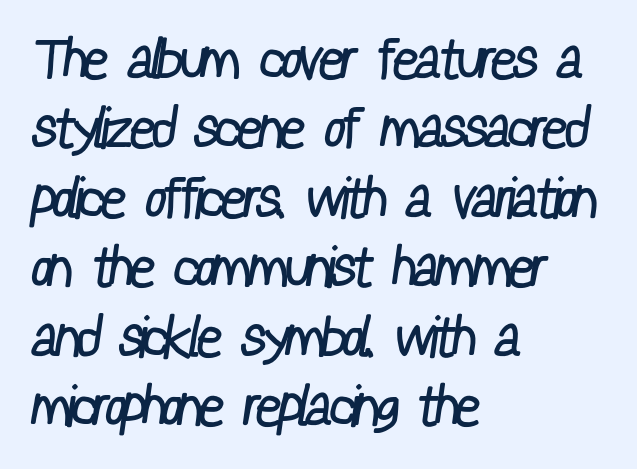
No word sits above an underline. Heft: none added — not bold. Visually the block forms a straight wall on the left and a jagged coastline on the right. Each letter's strokes conclude bluntly, with no projecting serifs.
